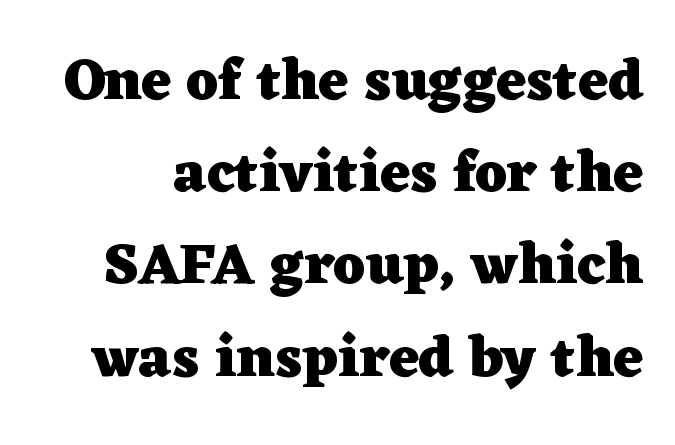
The block of text has a typical density, with ordinary space between rows. Regarding serifs, this sample has them. Each letter keeps its own natural width here, so spacing adapts to shape. Stroke thickness is high; the sample reads as a true bold.
